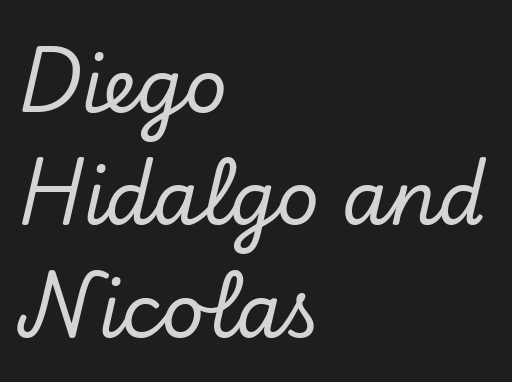
{"serif": "yes", "italic": "yes", "lean": "right", "slant_degrees": 13, "width": "normal", "stroke_contrast": "low", "x_height": "small", "monospaced": "no", "underline": "no", "align": "left", "line_spacing": "normal", "line_spacing_ratio": 1.52, "letter_spacing": "normal", "letter_spacing_em": 0.0, "glyph_px": 74}
